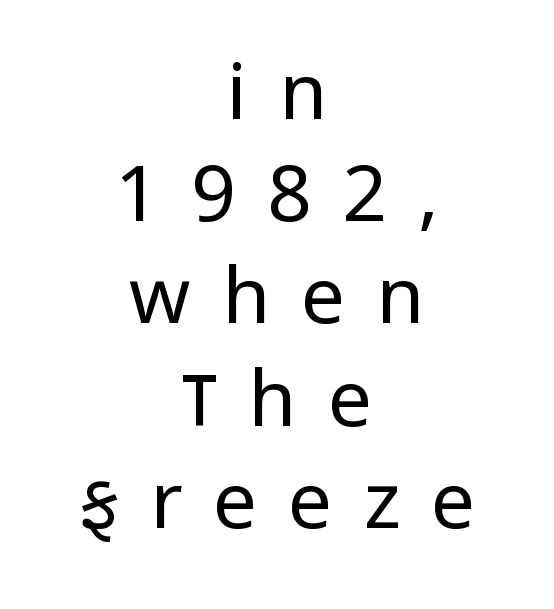
The image shows 78 px regular-weight, condensed sans-serif type, upright; set centered, normal line spacing (1.31x), unusually wide letter spacing (+0.4 em), not underlined; low stroke contrast and a large x-height.
